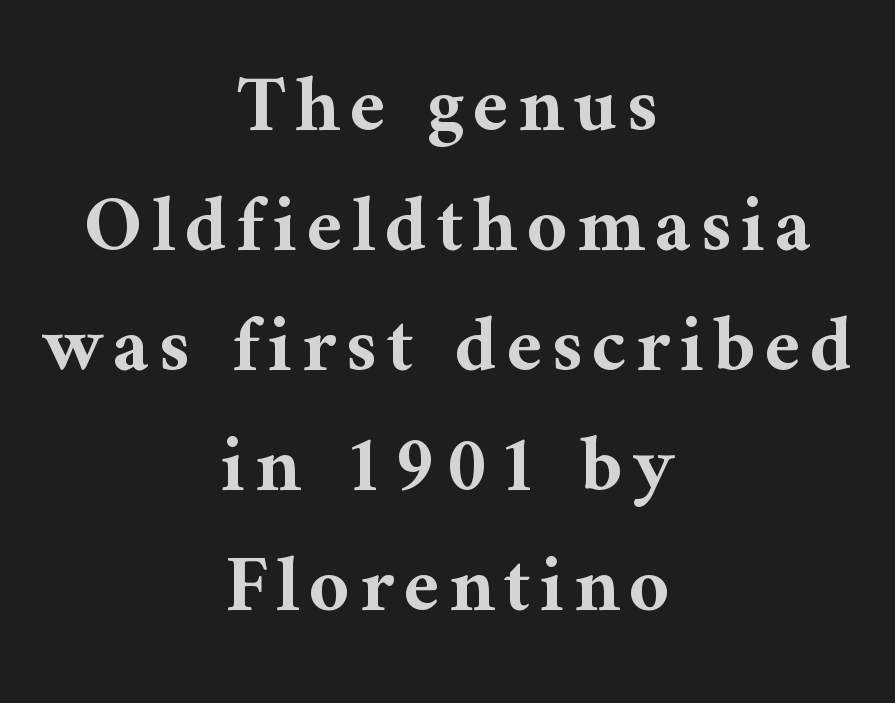
The image shows 79 px bold serif type, upright; set centered, normal line spacing (1.52x), not underlined; medium stroke contrast and a medium x-height.
